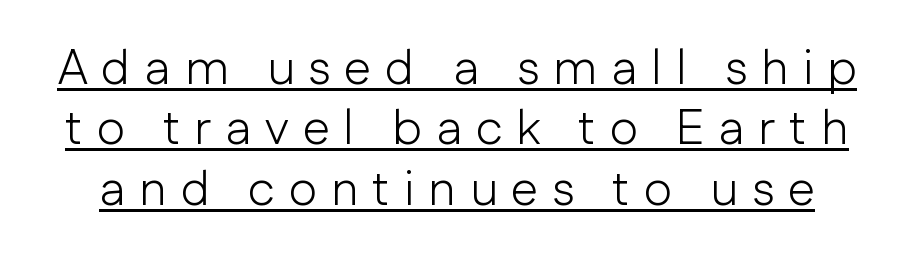
{"serif": "no", "italic": "no", "bold": "no", "weight": "light", "width": "normal", "stroke_contrast": "low", "x_height": "medium", "monospaced": "no", "underline": "yes", "line_spacing_ratio": 1.23, "letter_spacing": "wide", "letter_spacing_em": 0.28, "glyph_px": 49}
